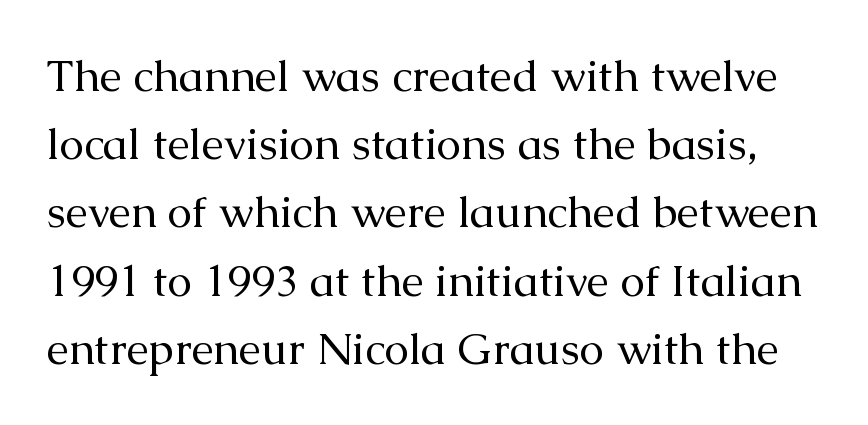
Q: Is the text bold? A: No.
Q: Is the text italic (slanted)? A: No, it is upright.
Q: Is the typeface a serif or a sans-serif typeface? A: Serif.
Q: Is the text underlined? A: No.
Q: Is the spacing between letters normal or unusually wide? A: Normal.
Q: Is the spacing between lines tight, normal or loose? A: Normal.
Q: Width (condensed, normal, or wide)? A: Normal.
Q: Stroke contrast? A: Medium.
Q: x-height? A: Medium.
Q: Monospaced? A: No.
